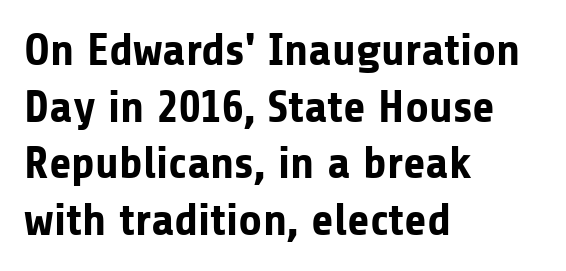
The image shows 46 px bold sans-serif type, upright; set left-aligned, line spacing 1.23x, normal letter spacing, not underlined; low stroke contrast and a medium x-height.
